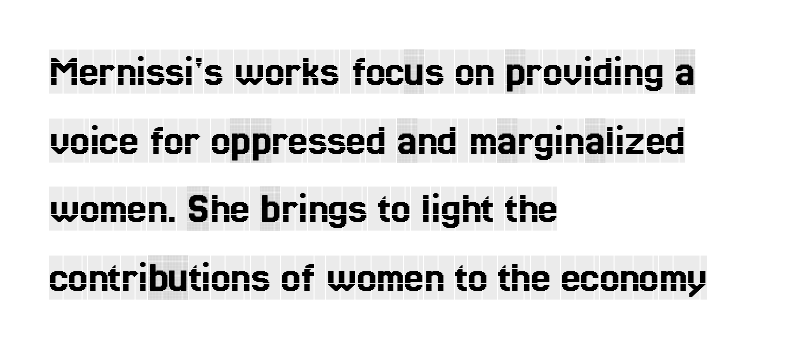
Q: Is the text italic (slanted)? A: No, it is upright.
Q: Is the typeface a serif or a sans-serif typeface? A: Serif.
Q: Is the text underlined? A: No.
Q: How is the paragraph aligned? A: Left-aligned.
Q: Is the spacing between letters normal or unusually wide? A: Normal.
Q: Is the spacing between lines tight, normal or loose? A: Normal.
Q: Width (condensed, normal, or wide)? A: Condensed.
Q: x-height? A: Large.
Q: Monospaced? A: No.
